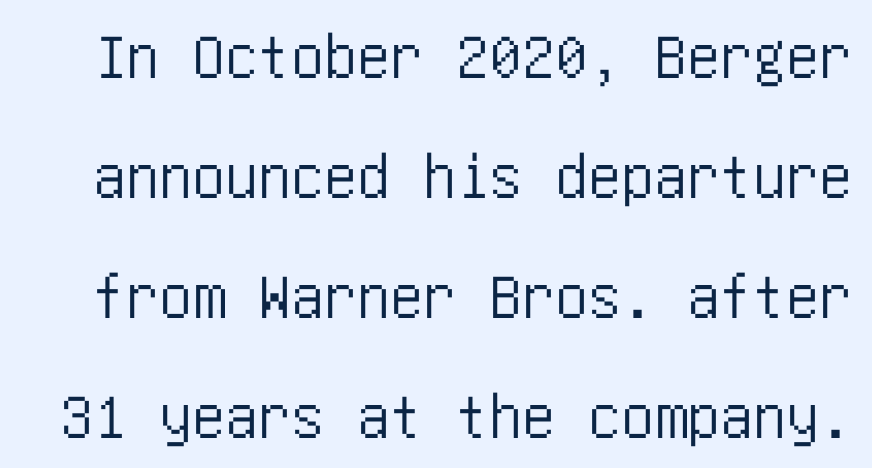
Is this a sans? Yes — the strokes have no serifs. A roman cut, with each character standing at attention. Nobody touched the tracking dial on this one. Only glyphs here, with clear space below each row.
